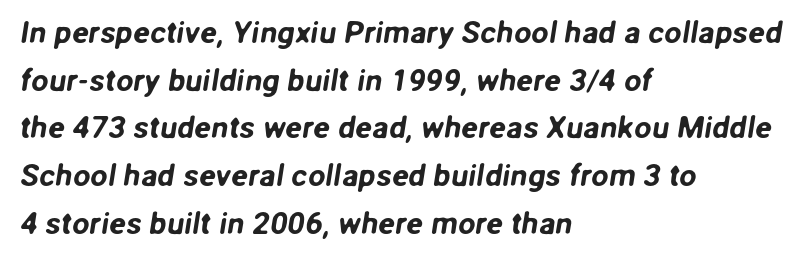
Q: Is the typeface a serif or a sans-serif typeface? A: Sans-serif.
Q: Is the text underlined? A: No.
Q: How is the paragraph aligned? A: Left-aligned.
Q: Is the spacing between letters normal or unusually wide? A: Normal.
Q: Is the spacing between lines tight, normal or loose? A: Normal.
Q: Width (condensed, normal, or wide)? A: Normal.
Q: Stroke contrast? A: Low.
Q: x-height? A: Medium.
Q: Monospaced? A: No.
